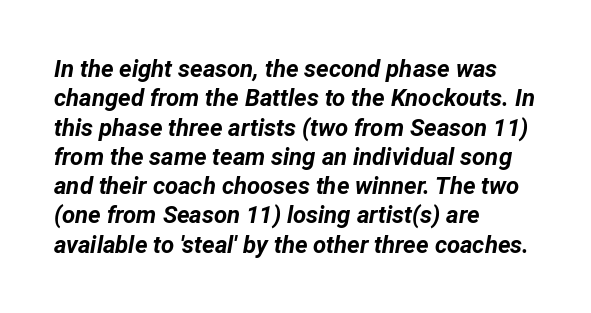
{"italic": "yes", "lean": "right", "slant_degrees": 12, "bold": "yes", "underline": "no", "align": "left", "line_spacing_ratio": 1.22, "letter_spacing": "normal", "letter_spacing_em": 0.0, "glyph_px": 24}
